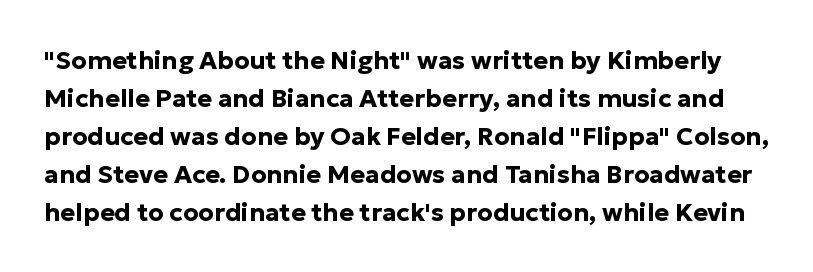
Q: Is the text bold? A: Yes.
Q: Is the text italic (slanted)? A: No, it is upright.
Q: Is the text underlined? A: No.
Q: Is the spacing between letters normal or unusually wide? A: Normal.
Q: Is the spacing between lines tight, normal or loose? A: Normal.
